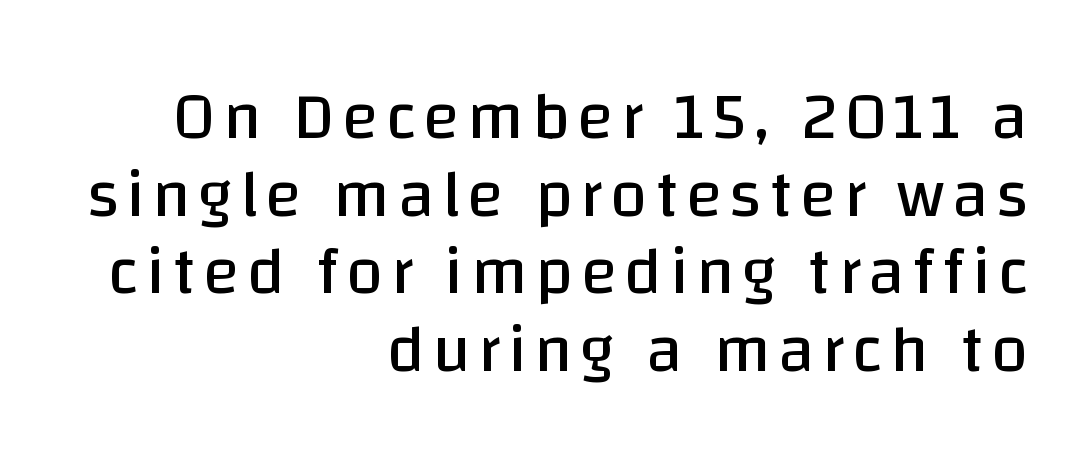
The image shows 67 px regular-weight sans-serif type, upright; set right-aligned, line spacing 1.16x, not underlined; low stroke contrast and a large x-height.
